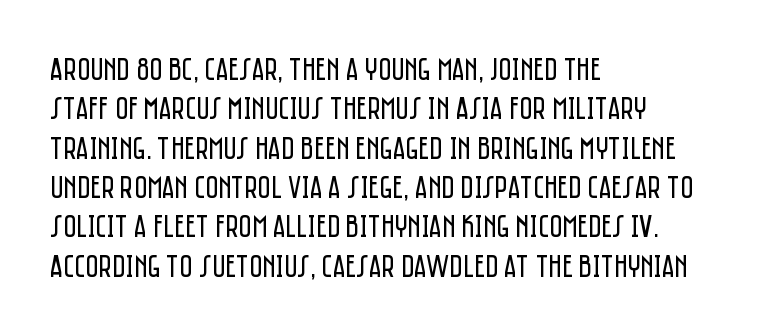
Q: Is the text bold? A: No.
Q: Is the text italic (slanted)? A: No, it is upright.
Q: Is the typeface a serif or a sans-serif typeface? A: Sans-serif.
Q: Is the text underlined? A: No.
Q: How is the paragraph aligned? A: Left-aligned.
Q: Is the spacing between letters normal or unusually wide? A: Normal.
Q: Width (condensed, normal, or wide)? A: Condensed.
Q: Stroke contrast? A: Low.
Q: x-height? A: Large.
Q: Monospaced? A: No.
